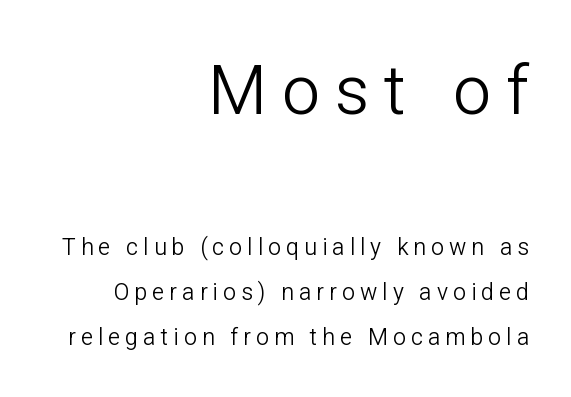
{"serif": "no", "italic": "no", "bold": "no", "weight": "light", "width": "normal", "stroke_contrast": "low", "x_height": "medium", "monospaced": "no", "underline": "no", "align": "right", "line_spacing": "loose", "line_spacing_ratio": 1.96, "letter_spacing": "wide", "letter_spacing_em": 0.22, "larger_block": "first", "size_ratio": 2.96, "glyph_px": 68}
